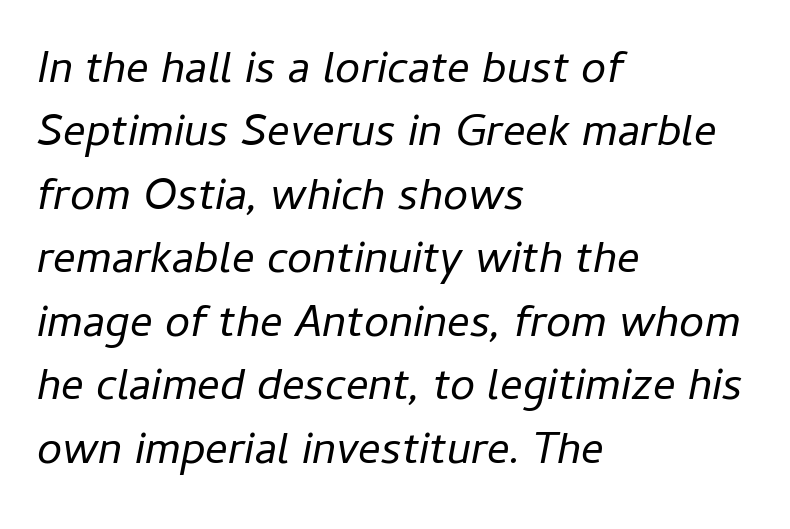
The text carries the slant typical of an italic or oblique font. Proportional: the letters do not fall into vertical columns. Descenders are the only things crossing below the line. The strokes carry an ordinary text weight at most. Look at the tracking — it's just the regular setting, nothing added. Horizontal alignment here is leftward, the default for most running prose.
